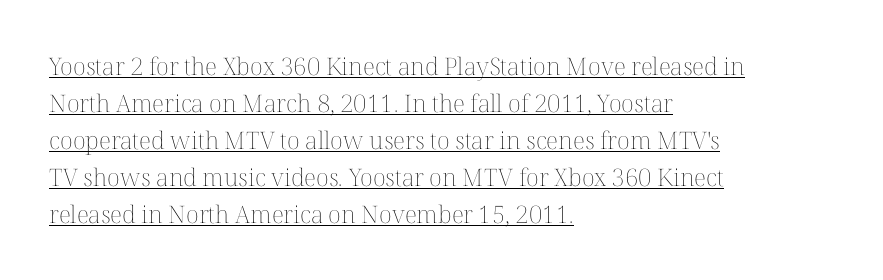
A typesetter would mark this as roman, not italic. The passage shown stacks its lines at a standard gap. The face used here appears with an underline applied. In CSS terms this would be text-align: left.
